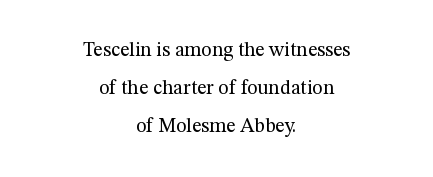
If you folded the block vertically in half, each line would mirror itself in length. The block of text is sparse from top to bottom, with ample space between rows. Each stroke keeps to a modest, everyday thickness or less. Each row of text sits above clean, open space.
